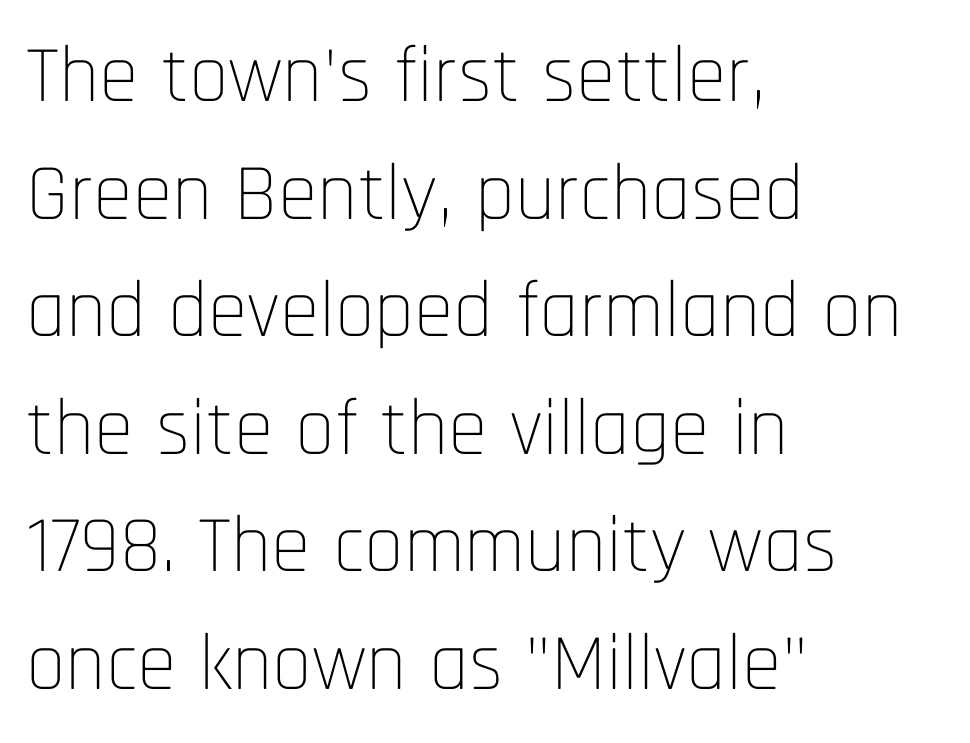
How would I describe the line gaps? Plain and ordinary. This rendering employs a face without finishing strokes, i.e., a sans-serif. Weight class: somewhere from thin through regular. It's the straight-up-and-down kind of type.
